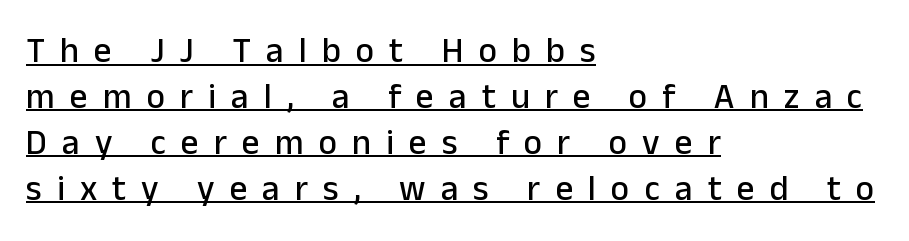
Q: Is the text italic (slanted)? A: No, it is upright.
Q: Is the typeface a serif or a sans-serif typeface? A: Sans-serif.
Q: Is the text underlined? A: Yes.
Q: How is the paragraph aligned? A: Left-aligned.
Q: Is the spacing between letters normal or unusually wide? A: Unusually wide.
Q: Is the spacing between lines tight, normal or loose? A: Normal.
Q: Width (condensed, normal, or wide)? A: Normal.
Q: Stroke contrast? A: Low.
Q: x-height? A: Medium.
Q: Monospaced? A: No.
